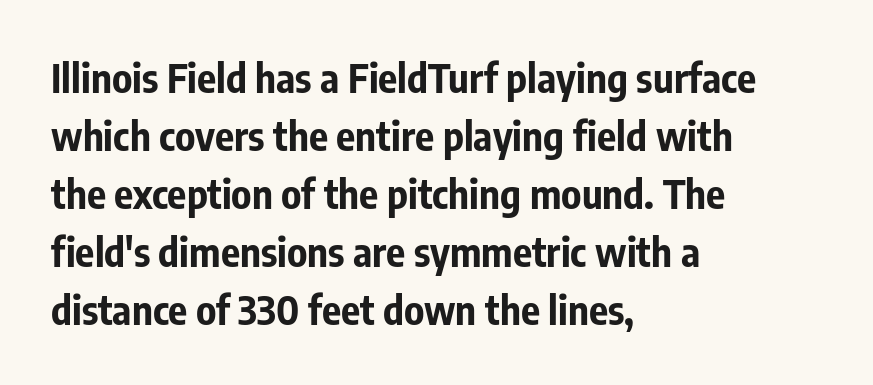
Stroke thickness is high; the sample reads as a true bold. Ordinary non-slanted type is in use. Anything drawn beneath the words? Only blank space. Character widths vary here, with narrow letters taking less room than wide ones.
